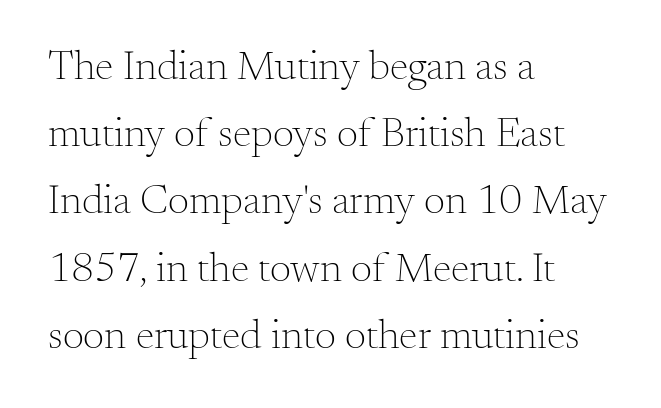
The image shows 42 px light serif type, upright; set left-aligned, normal line spacing (1.6x), normal letter spacing, not underlined; medium stroke contrast and a small x-height.
